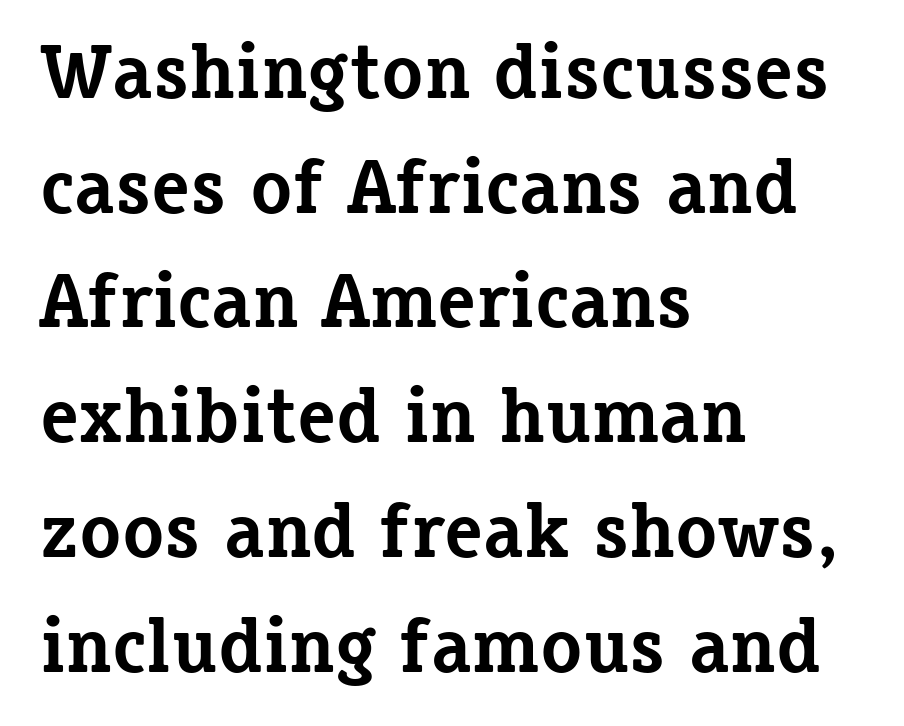
Q: Is the text bold? A: Yes.
Q: Is the text italic (slanted)? A: No, it is upright.
Q: Is the typeface a serif or a sans-serif typeface? A: Serif.
Q: Is the text underlined? A: No.
Q: How is the paragraph aligned? A: Left-aligned.
Q: Is the spacing between letters normal or unusually wide? A: Normal.
Q: Is the spacing between lines tight, normal or loose? A: Normal.
Q: Width (condensed, normal, or wide)? A: Normal.
Q: Stroke contrast? A: Low.
Q: x-height? A: Medium.
Q: Monospaced? A: No.
